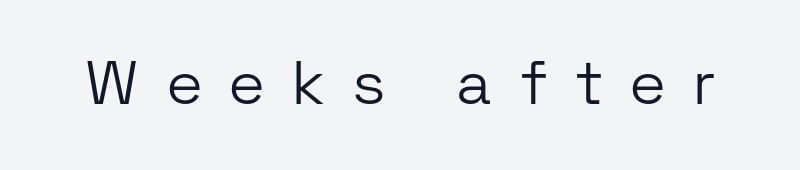
The image shows 62 px light sans-serif type, upright; set unusually wide letter spacing (+0.47 em), not underlined; low stroke contrast and a medium x-height.
